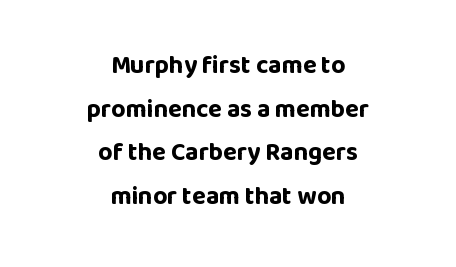
{"italic": "no", "bold": "yes", "underline": "no", "align": "center", "line_spacing_ratio": 1.75, "letter_spacing": "normal", "letter_spacing_em": 0.0, "glyph_px": 25}
